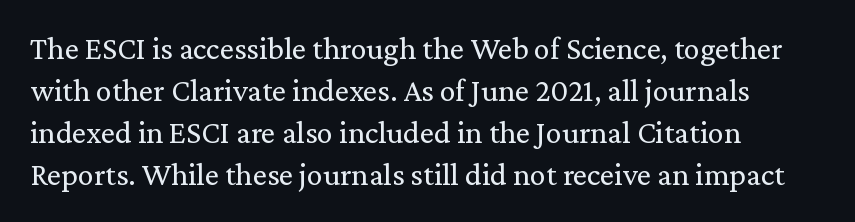
The image shows 32 px regular-weight serif type, upright; set left-aligned, normal line spacing (1.31x), normal letter spacing, not underlined; low stroke contrast and a medium x-height.
